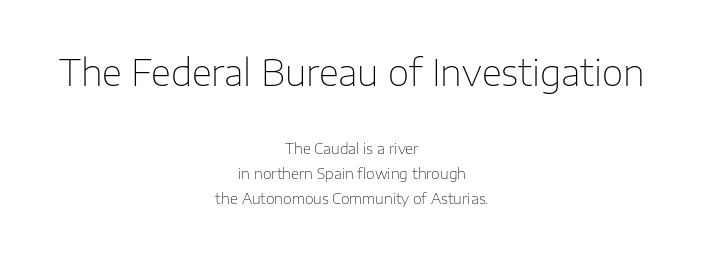
Q: Is the text bold? A: No.
Q: Is the text italic (slanted)? A: No, it is upright.
Q: Is the typeface a serif or a sans-serif typeface? A: Sans-serif.
Q: Is the text underlined? A: No.
Q: How is the paragraph aligned? A: Centered.
Q: Is the spacing between letters normal or unusually wide? A: Normal.
Q: Is the spacing between lines tight, normal or loose? A: Normal.
Q: Which block of text is set in a larger size, the first (top) or the second (bottom)? A: The first (top) one.
Q: Width (condensed, normal, or wide)? A: Normal.
Q: Stroke contrast? A: Low.
Q: x-height? A: Medium.
Q: Monospaced? A: No.
